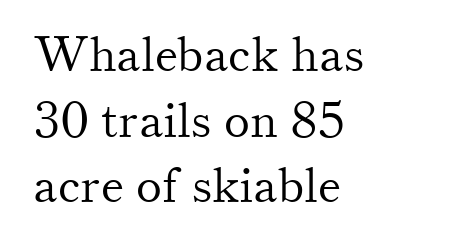
{"serif": "yes", "italic": "no", "bold": "no", "weight": "light", "width": "normal", "stroke_contrast": "medium", "x_height": "small", "monospaced": "no", "underline": "no", "align": "left", "line_spacing": "normal", "line_spacing_ratio": 1.34, "letter_spacing": "normal", "letter_spacing_em": 0.0, "glyph_px": 49}
